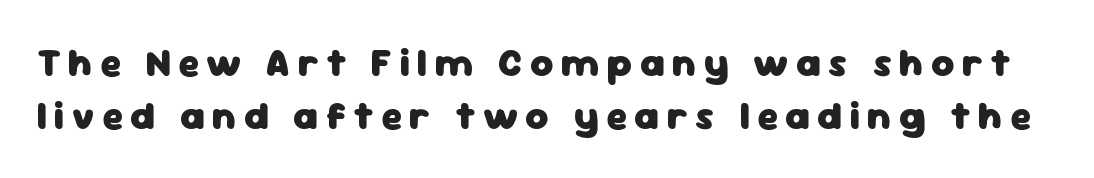
Vertical spacing — default. Lines of text with bare space underneath. Quick note: not italic, upright. Classification — sans serif.
